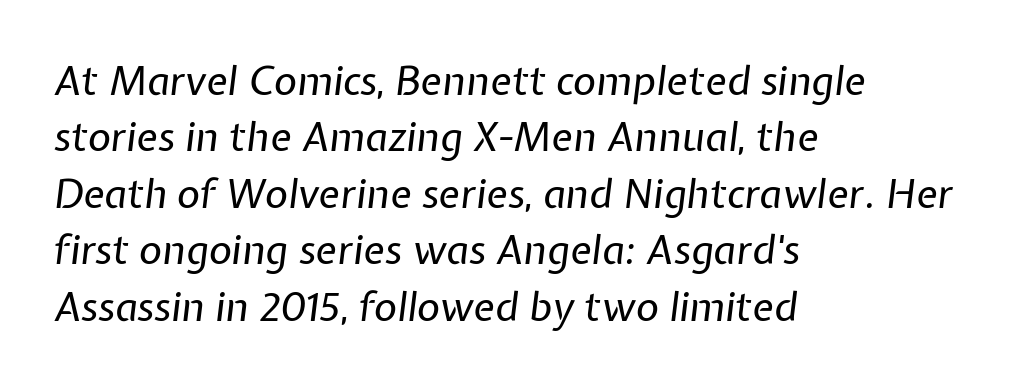
The letters sit at their default tracking, neither squeezed nor spread. The ragged edge is on the right, which tells us the setting is flush left. Quick note: underline off. Rendered with sloped, italic letterforms. Each letter keeps its own natural width here, so spacing adapts to shape.
